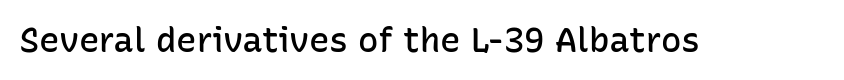
Here the designer chose a conventional face with non-uniform glyph widths. Bold? Not quite — semibold, heavier than regular but stopping short. This sample uses an upright cut, with every glyph sitting square on the baseline. The space beneath each line is pristine and unruled. The face used here is a sans, in the tradition of grotesques and geometrics.
